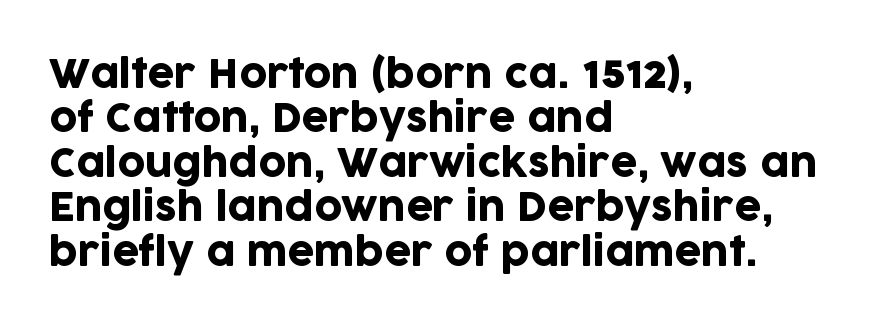
{"serif": "no", "italic": "no", "width": "normal", "stroke_contrast": "low", "x_height": "large", "monospaced": "no", "underline": "no", "align": "left", "line_spacing_ratio": 1.17, "letter_spacing": "normal", "letter_spacing_em": 0.0, "glyph_px": 38}
